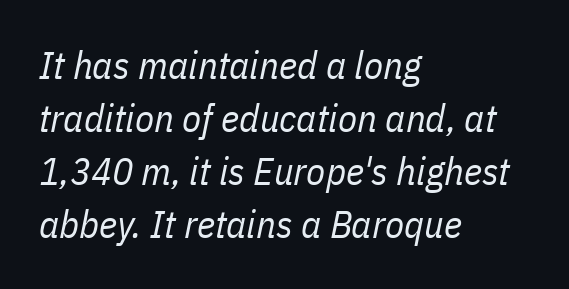
{"italic": "yes", "lean": "right", "slant_degrees": 11, "bold": "no", "weight": "regular", "width": "condensed", "stroke_contrast": "low", "x_height": "medium", "monospaced": "no", "underline": "no", "align": "left", "line_spacing": "normal", "line_spacing_ratio": 1.36, "letter_spacing": "normal", "letter_spacing_em": 0.0, "glyph_px": 39}
